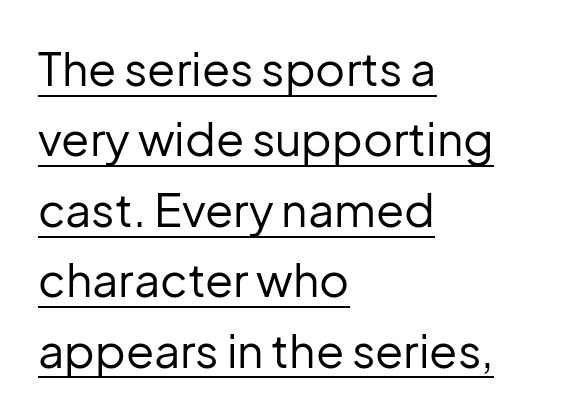
{"serif": "no", "italic": "no", "bold": "no", "weight": "regular", "width": "normal", "stroke_contrast": "low", "x_height": "medium", "monospaced": "no", "underline": "yes", "align": "left", "line_spacing": "normal", "line_spacing_ratio": 1.53, "letter_spacing": "normal", "letter_spacing_em": 0.0, "glyph_px": 46}
